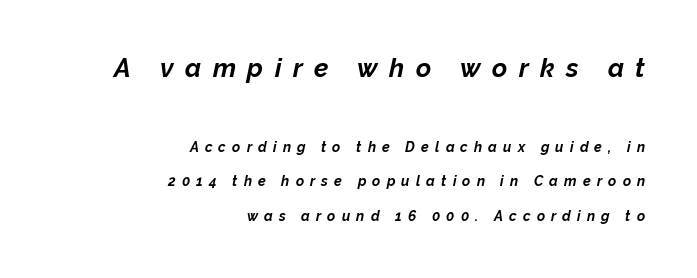
Q: Is the text bold? A: Yes.
Q: Is the text italic (slanted)? A: Yes, it leans right by about 12 degrees.
Q: Is the text underlined? A: No.
Q: How is the paragraph aligned? A: Right-aligned.
Q: Is the spacing between letters normal or unusually wide? A: Unusually wide.
Q: Is the spacing between lines tight, normal or loose? A: Loose.
Q: Which block of text is set in a larger size, the first (top) or the second (bottom)? A: The first (top) one.
